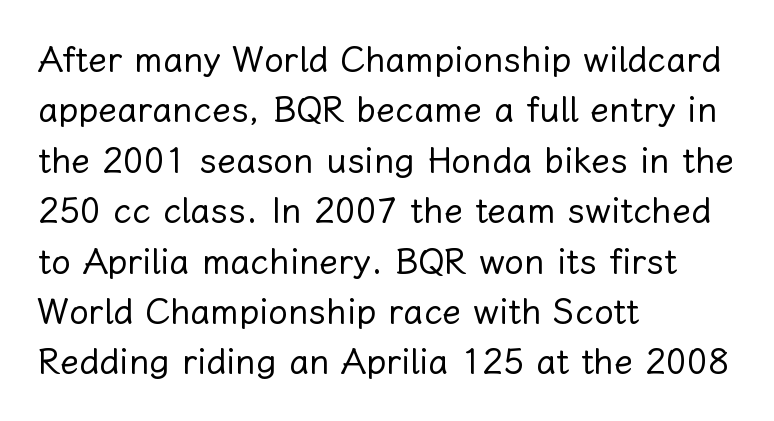
The zone under the glyphs is completely vacant. Notice how the passage keeps a crisp vertical edge on the left only. How are the letters spaced? Ordinarily, with no added tracking. One glance says typical: line gaps are just what's usual.
